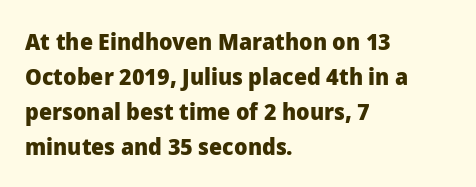
The image shows 23 px bold type, upright; set left-aligned, normal line spacing (1.52x), normal letter spacing, not underlined.
